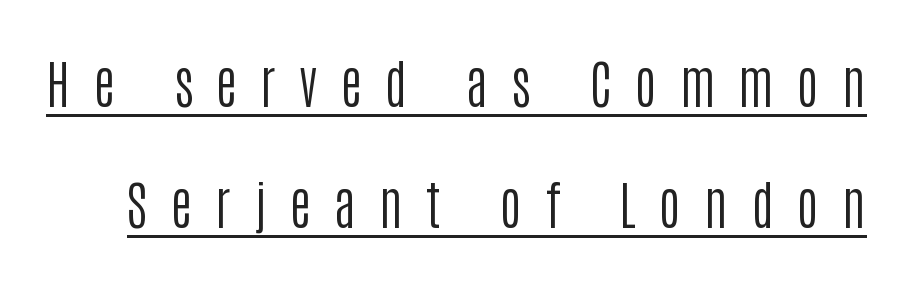
Compared with a typical body face, this is equally light or lighter still. The lettering is marked with a stroke running underneath it. Interline gaps are noticeably wide in this sample. Spacing verdict: proportional, widths tailored to each character. The face used here is rendered with a markedly widened letterfit. Grotesque or geometric, the face here clearly has no serifs.
